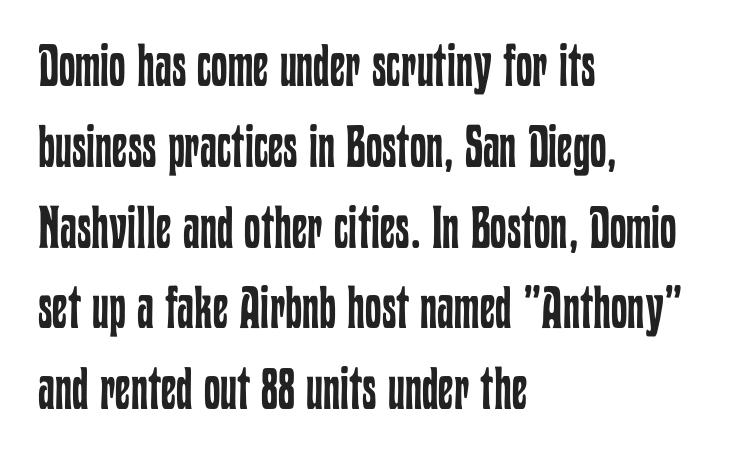
Q: Is the text bold? A: No.
Q: Is the text italic (slanted)? A: No, it is upright.
Q: Is the text underlined? A: No.
Q: How is the paragraph aligned? A: Left-aligned.
Q: Is the spacing between letters normal or unusually wide? A: Normal.
Q: Is the spacing between lines tight, normal or loose? A: Normal.
Q: Width (condensed, normal, or wide)? A: Condensed.
Q: Stroke contrast? A: Low.
Q: x-height? A: Medium.
Q: Monospaced? A: No.
